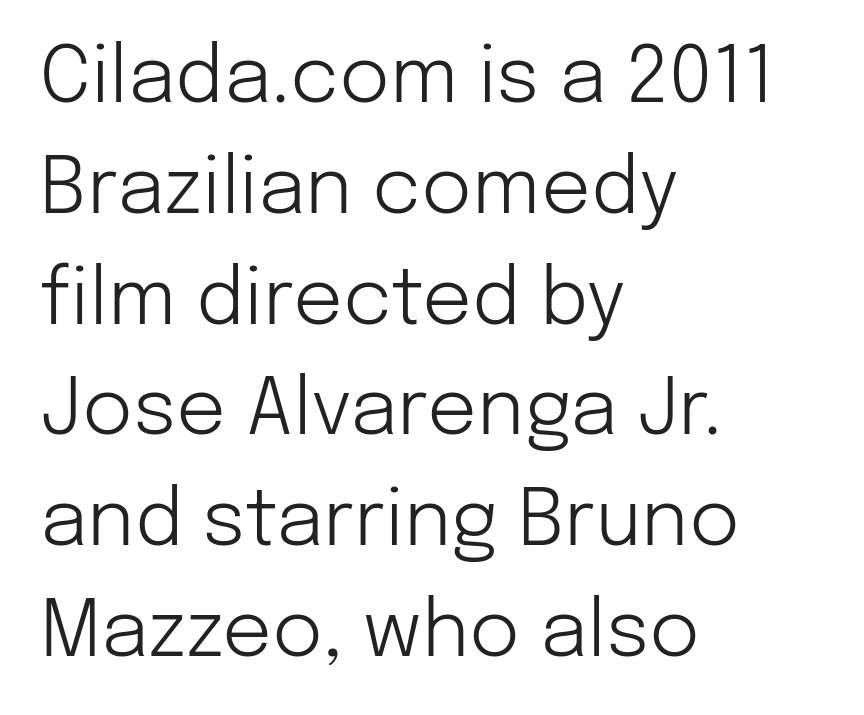
The image shows 78 px light sans-serif type, upright; set left-aligned, normal line spacing (1.42x), normal letter spacing, not underlined; low stroke contrast and a medium x-height.
